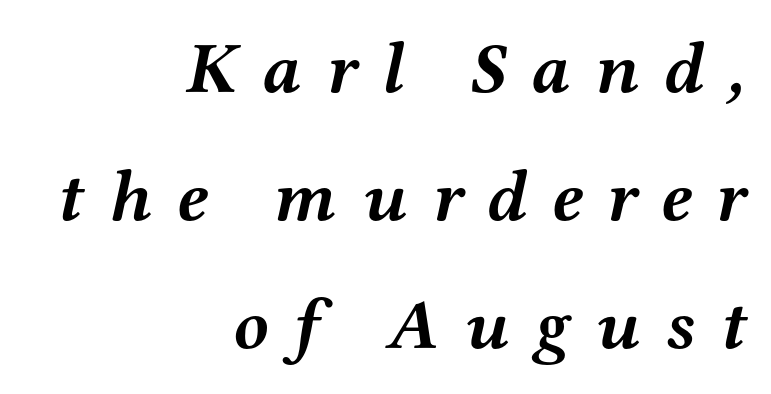
Q: Is the text bold? A: Yes.
Q: Is the text italic (slanted)? A: Yes, it leans right by about 12 degrees.
Q: Is the typeface a serif or a sans-serif typeface? A: Serif.
Q: Is the text underlined? A: No.
Q: How is the paragraph aligned? A: Right-aligned.
Q: Is the spacing between letters normal or unusually wide? A: Unusually wide.
Q: Width (condensed, normal, or wide)? A: Wide.
Q: Stroke contrast? A: Medium.
Q: x-height? A: Medium.
Q: Monospaced? A: No.
